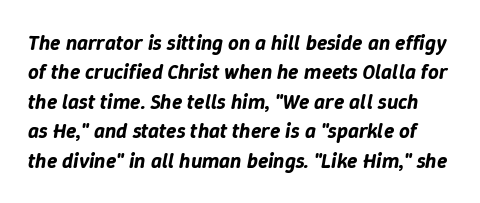
The image shows 21 px text type, italic (leaning right); set normal line spacing (1.4x), normal letter spacing, not underlined.
